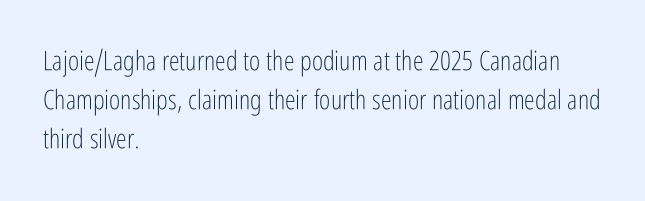
{"italic": "no", "bold": "no", "underline": "no", "align": "left", "line_spacing": "normal", "line_spacing_ratio": 1.44, "letter_spacing": "normal", "letter_spacing_em": 0.0, "glyph_px": 27}
